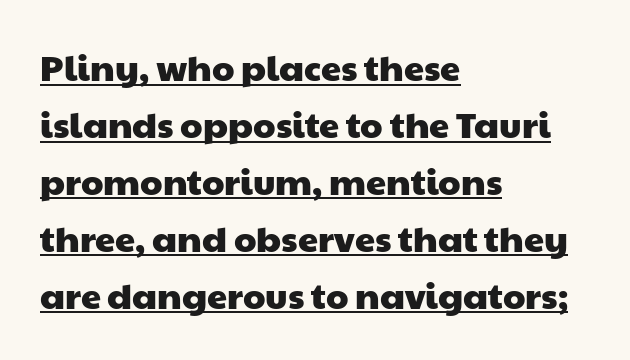
Q: Is the typeface a serif or a sans-serif typeface? A: Sans-serif.
Q: Is the text underlined? A: Yes.
Q: How is the paragraph aligned? A: Left-aligned.
Q: Is the spacing between letters normal or unusually wide? A: Normal.
Q: Is the spacing between lines tight, normal or loose? A: Normal.
Q: Width (condensed, normal, or wide)? A: Wide.
Q: Stroke contrast? A: Low.
Q: x-height? A: Medium.
Q: Monospaced? A: No.
